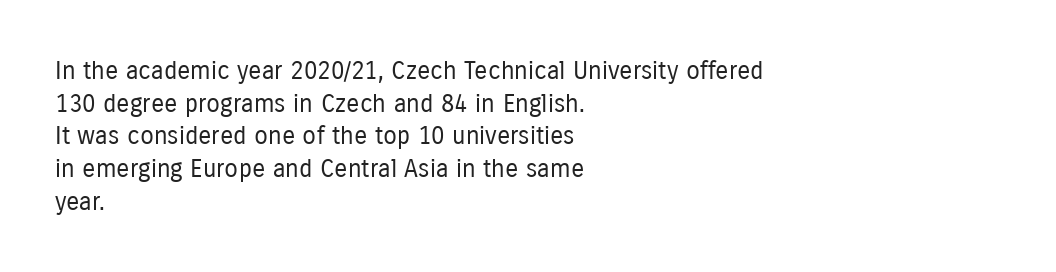
What's the leading like? Ordinary, nothing unusual. The passage shown has conventional tracking throughout. The typography opts for an upright posture over an oblique one. The passage is arranged the way most books set body copy — flush left.
